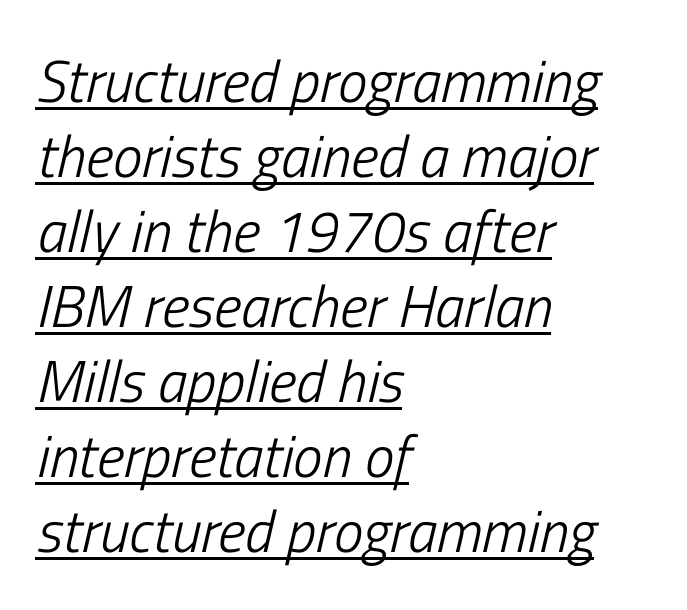
Q: Is the text bold? A: No.
Q: Is the text italic (slanted)? A: Yes, it leans right by about 13 degrees.
Q: Is the text underlined? A: Yes.
Q: How is the paragraph aligned? A: Left-aligned.
Q: Is the spacing between letters normal or unusually wide? A: Normal.
Q: Is the spacing between lines tight, normal or loose? A: Normal.
Q: Width (condensed, normal, or wide)? A: Condensed.
Q: Stroke contrast? A: Low.
Q: x-height? A: Medium.
Q: Monospaced? A: No.
